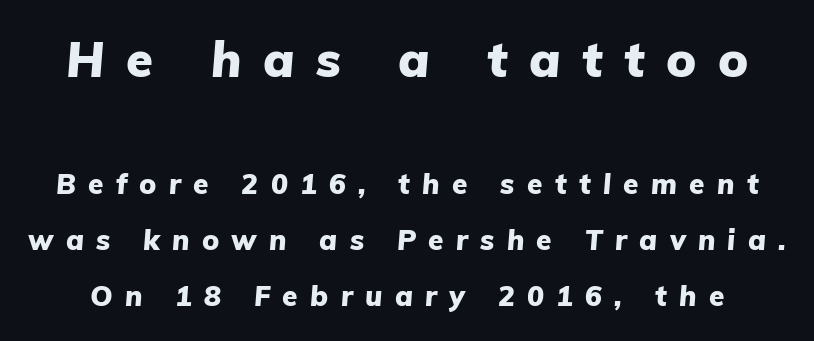
{"italic": "yes", "lean": "right", "slant_degrees": 5, "bold": "yes", "weight": "heavy", "width": "normal", "stroke_contrast": "low", "x_height": "medium", "monospaced": "no", "underline": "no", "line_spacing": "loose", "line_spacing_ratio": 2.01, "letter_spacing": "wide", "letter_spacing_em": 0.44, "larger_block": "first", "size_ratio": 1.75, "glyph_px": 49}
